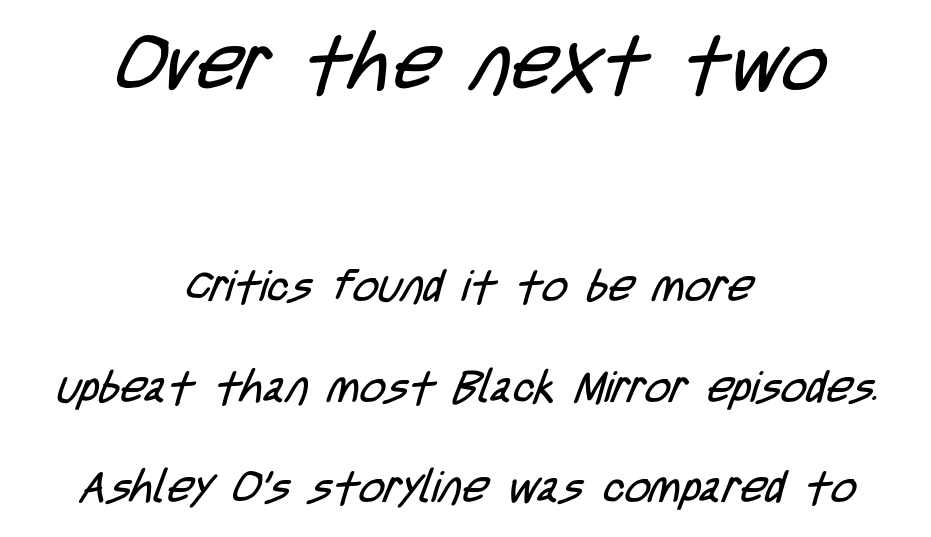
Q: Is the text bold? A: No.
Q: Is the typeface a serif or a sans-serif typeface? A: Sans-serif.
Q: Is the text underlined? A: No.
Q: How is the paragraph aligned? A: Centered.
Q: Is the spacing between letters normal or unusually wide? A: Normal.
Q: Is the spacing between lines tight, normal or loose? A: Loose.
Q: Which block of text is set in a larger size, the first (top) or the second (bottom)? A: The first (top) one.
Q: Width (condensed, normal, or wide)? A: Condensed.
Q: Stroke contrast? A: Low.
Q: x-height? A: Large.
Q: Monospaced? A: No.
